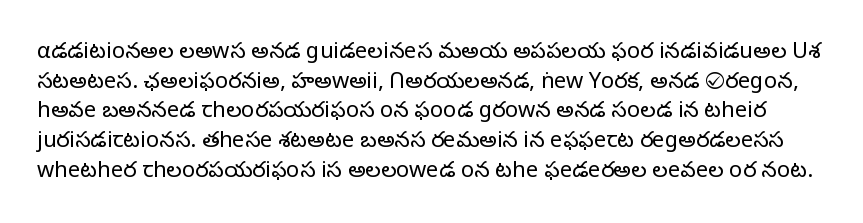
{"italic": "no", "bold": "no", "underline": "no", "line_spacing": "normal", "line_spacing_ratio": 1.35, "letter_spacing": "normal", "letter_spacing_em": 0.0, "glyph_px": 22}
